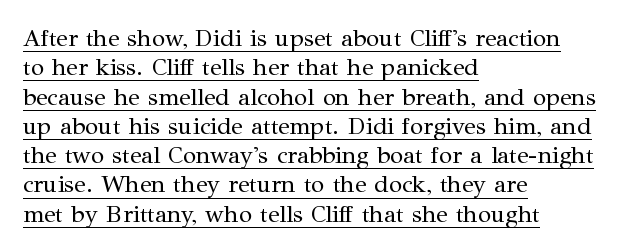
The image shows 24 px text type, upright; set left-aligned, line spacing 1.22x, normal letter spacing, underlined.
